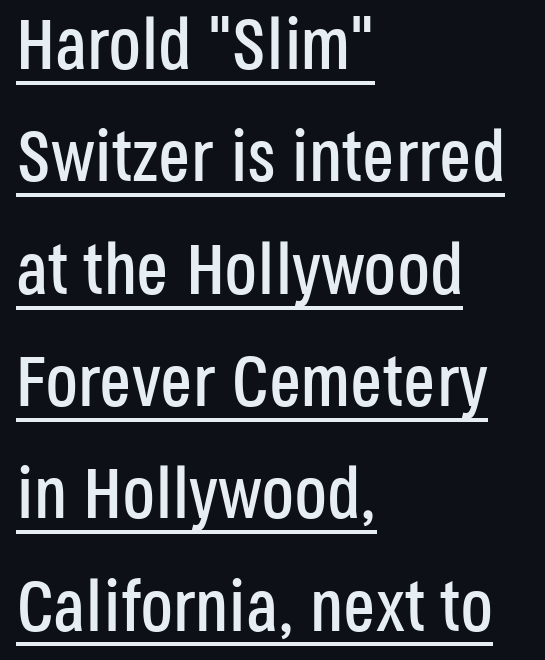
The typography opts for an upright posture over an oblique one. How are the letters spaced? Ordinarily, with no added tracking. Summary of vertical rhythm: regular, with standard interline spacing. The compositor pushed each line to the left boundary. Note: no serifs on the glyphs. Note the varied advance widths — an 'i' is clearly narrower than an 'm'.
